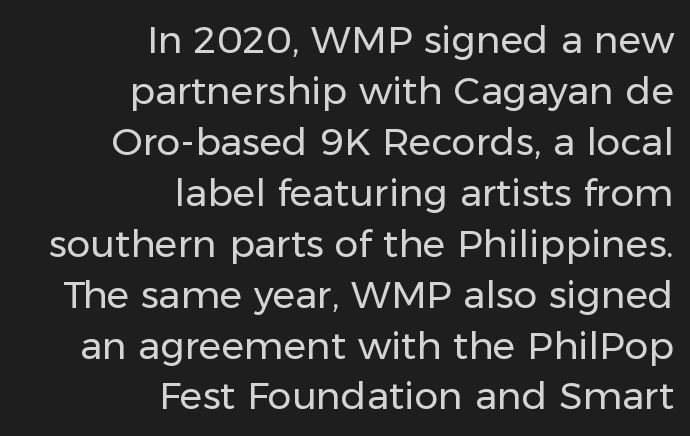
The image shows 38 px regular-weight sans-serif type, upright; set right-aligned, normal line spacing (1.34x), normal letter spacing, not underlined; low stroke contrast and a medium x-height.
